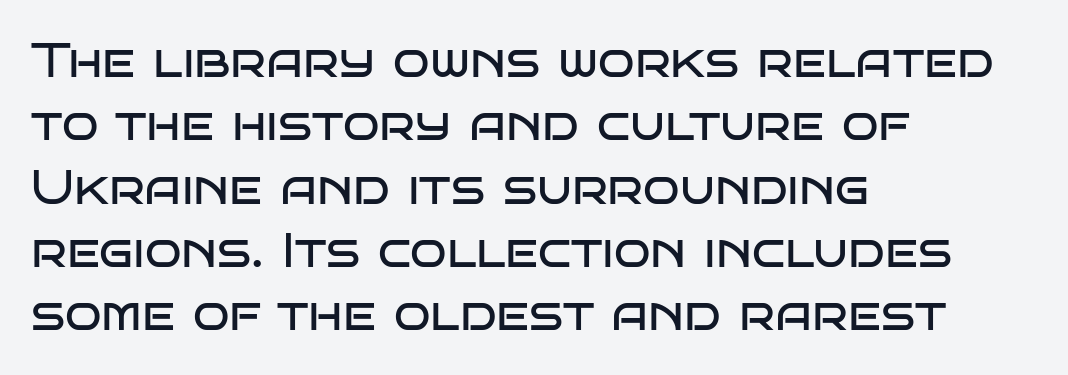
Line beginnings align vertically; line endings do not. Decoration check: the copy has no underline. Looks like regular typesetting: each glyph gets only the width it needs. This sample uses an upright cut, with every glyph sitting square on the baseline. The passage shown is typeset with a sans-serif family. Whoever set this chose a conventional vertical rhythm.
